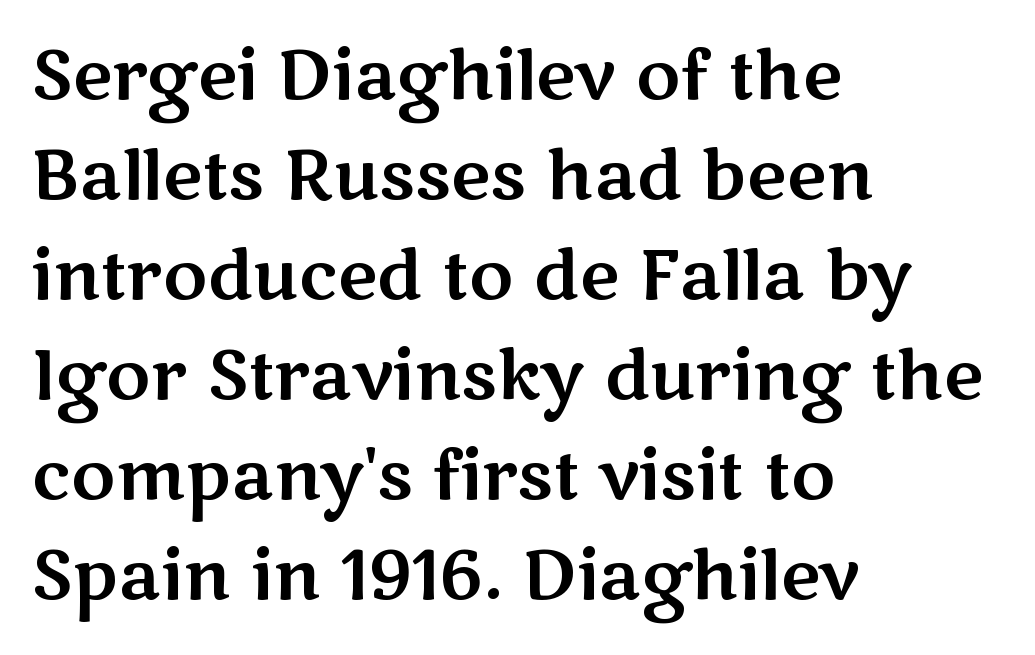
{"serif": "no", "italic": "no", "width": "wide", "stroke_contrast": "medium", "x_height": "medium", "monospaced": "no", "underline": "no", "align": "left", "line_spacing": "normal", "line_spacing_ratio": 1.47, "letter_spacing": "normal", "letter_spacing_em": 0.0, "glyph_px": 68}
